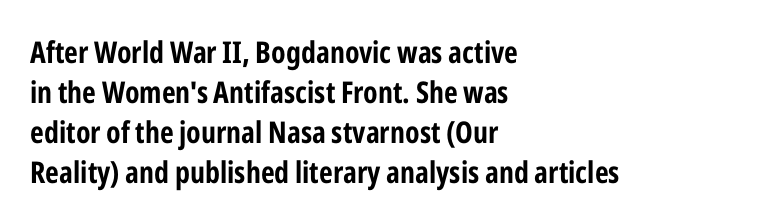
{"serif": "no", "italic": "no", "width": "condensed", "stroke_contrast": "low", "x_height": "medium", "monospaced": "no", "underline": "no", "align": "left", "line_spacing": "normal", "line_spacing_ratio": 1.33, "letter_spacing": "normal", "letter_spacing_em": 0.0, "glyph_px": 30}
